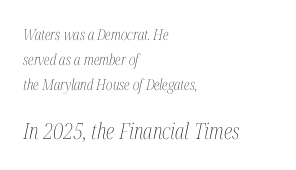
What stands out about the letter spacing? Nothing — it is the standard amount. Would a proofreader flag this as italicized? Yes. Of the two passages, the one underneath uses the larger point size. A student would call this left alignment; a typographer would say flush left, rag right.
